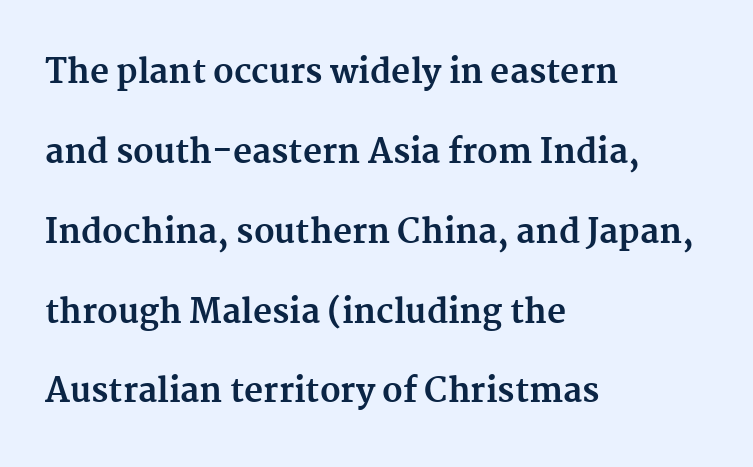
Q: Is the text bold? A: Yes.
Q: Is the text italic (slanted)? A: No, it is upright.
Q: Is the typeface a serif or a sans-serif typeface? A: Serif.
Q: Is the text underlined? A: No.
Q: How is the paragraph aligned? A: Left-aligned.
Q: Is the spacing between letters normal or unusually wide? A: Normal.
Q: Is the spacing between lines tight, normal or loose? A: Loose.
Q: Width (condensed, normal, or wide)? A: Normal.
Q: Stroke contrast? A: Medium.
Q: x-height? A: Medium.
Q: Monospaced? A: No.
